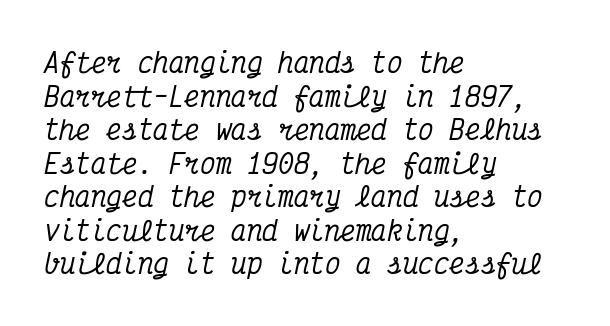
The image shows 26 px text type, italic (leaning right); set left-aligned, normal line spacing (1.29x), normal letter spacing, not underlined.
